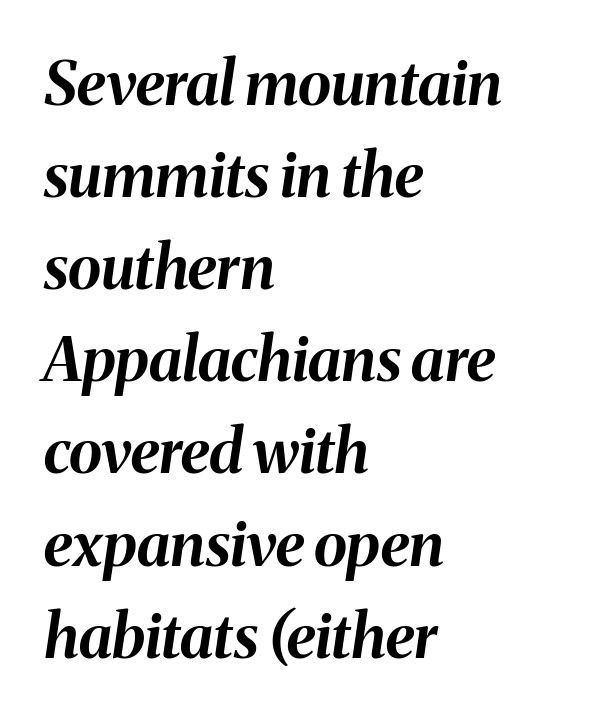
The image shows 61 px bold type, italic (leaning right); set left-aligned, normal line spacing (1.51x), normal letter spacing, not underlined; medium stroke contrast and a medium x-height.
